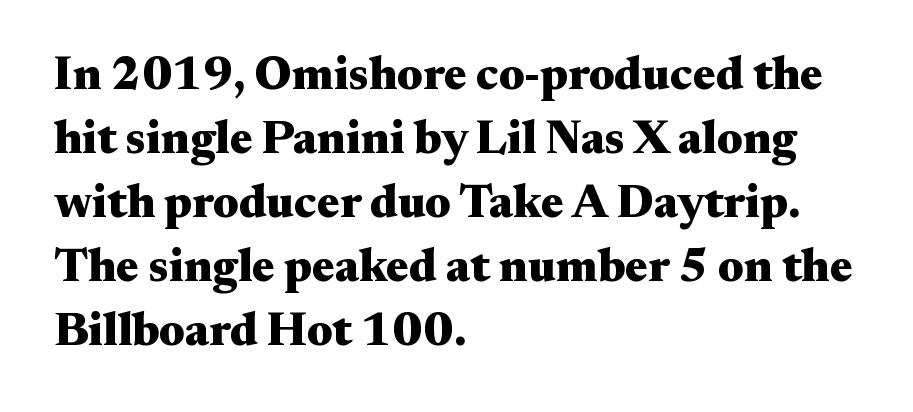
The image shows 47 px heavy, wide serif type, upright; set left-aligned, normal line spacing (1.36x), normal letter spacing, not underlined; medium stroke contrast and a small x-height.
